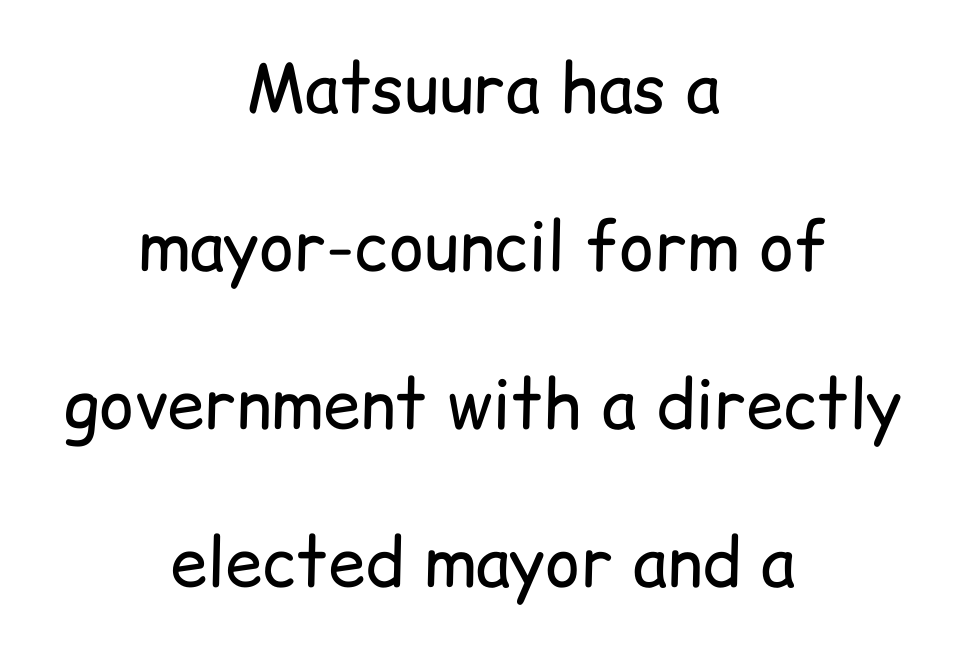
{"serif": "no", "italic": "no", "bold": "no", "weight": "regular", "width": "normal", "stroke_contrast": "low", "x_height": "medium", "monospaced": "no", "underline": "no", "align": "center", "line_spacing": "loose", "line_spacing_ratio": 2.36, "letter_spacing": "normal", "letter_spacing_em": 0.0, "glyph_px": 67}
